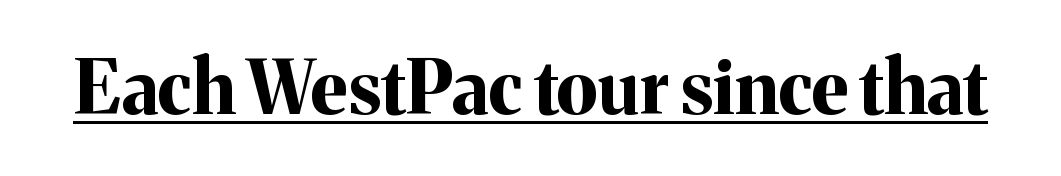
{"serif": "yes", "italic": "no", "bold": "yes", "weight": "bold", "width": "normal", "stroke_contrast": "medium", "x_height": "medium", "monospaced": "no", "underline": "yes", "letter_spacing": "normal", "letter_spacing_em": 0.0, "glyph_px": 74}
